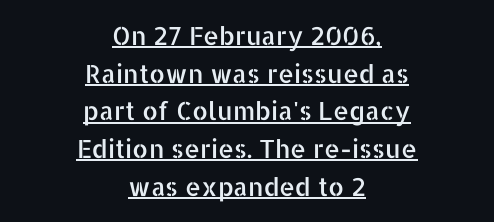
{"italic": "no", "underline": "yes", "align": "center", "line_spacing": "normal", "line_spacing_ratio": 1.51, "letter_spacing": "normal", "letter_spacing_em": 0.0, "glyph_px": 25}
